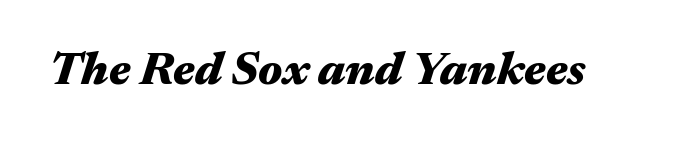
This rendering leaves character spacing at its baseline value. These lines were composed using italics. Decoration check: the copy has no underline. Each glyph is drawn with heavy, bold strokes. These lines are rendered in a variable-pitch font.
